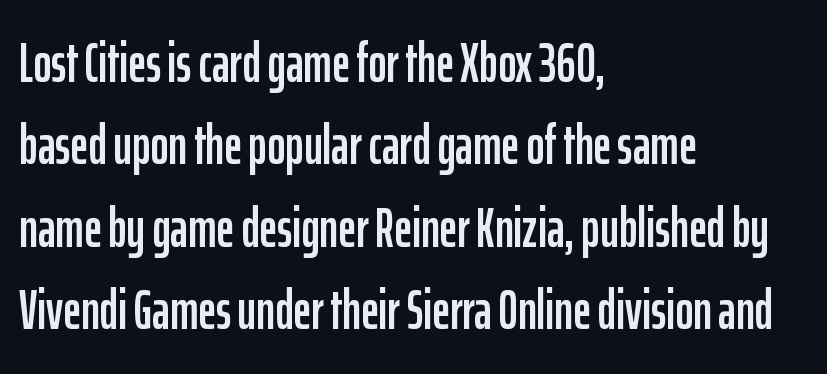
{"serif": "no", "italic": "no", "width": "condensed", "stroke_contrast": "low", "x_height": "medium", "monospaced": "no", "underline": "no", "align": "left", "line_spacing": "normal", "line_spacing_ratio": 1.5, "letter_spacing": "normal", "letter_spacing_em": 0.0, "glyph_px": 55}
